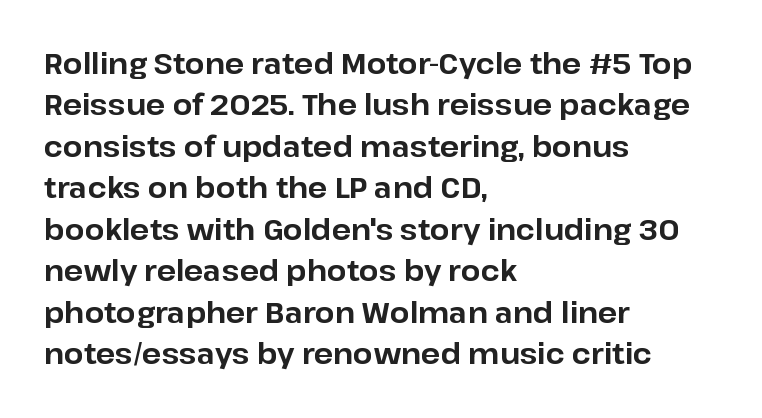
Q: Is the text bold? A: Yes.
Q: Is the text italic (slanted)? A: No, it is upright.
Q: Is the typeface a serif or a sans-serif typeface? A: Sans-serif.
Q: Is the text underlined? A: No.
Q: How is the paragraph aligned? A: Left-aligned.
Q: Is the spacing between letters normal or unusually wide? A: Normal.
Q: Is the spacing between lines tight, normal or loose? A: Normal.
Q: Width (condensed, normal, or wide)? A: Normal.
Q: Stroke contrast? A: Low.
Q: x-height? A: Medium.
Q: Monospaced? A: No.
